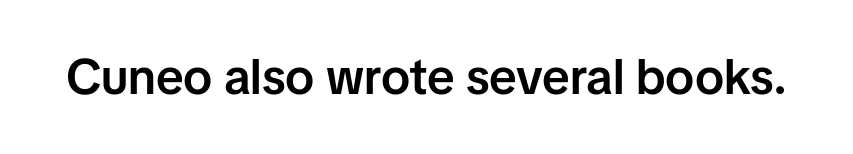
{"serif": "no", "italic": "no", "bold": "semi", "weight": "semibold", "width": "normal", "stroke_contrast": "low", "x_height": "medium", "monospaced": "no", "underline": "no", "letter_spacing": "normal", "letter_spacing_em": 0.0, "glyph_px": 49}
